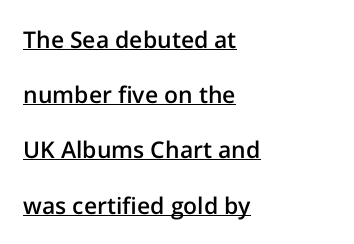
The string is rendered with underlining switched on. A fair bit of extra ink — the face is semibold, not bold. The lettering holds an erect, upright posture throughout. Honestly, the letter spacing is just normal — you wouldn't notice it. The leading is generous, giving the passage an open texture.
